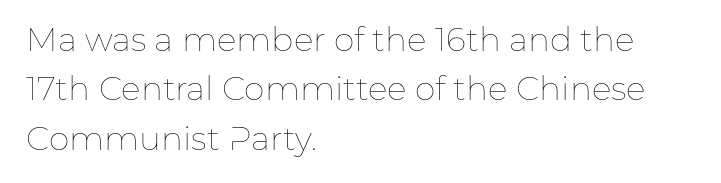
Honestly, the letter spacing is just normal — you wouldn't notice it. If you drew a line through each stem, it would be perfectly vertical. Visually the block forms a straight wall on the left and a jagged coastline on the right. This is not heavy type; no bold has been used. Any mark beneath the type? The region is blank.
